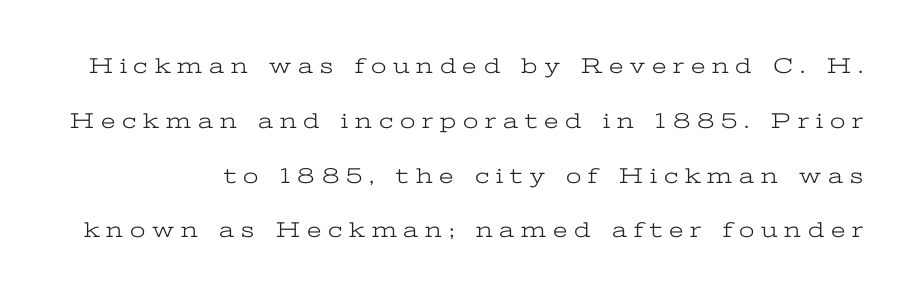
{"italic": "no", "bold": "no", "underline": "no", "line_spacing": "loose", "line_spacing_ratio": 2.49, "letter_spacing": "wide", "letter_spacing_em": 0.31, "glyph_px": 22}
